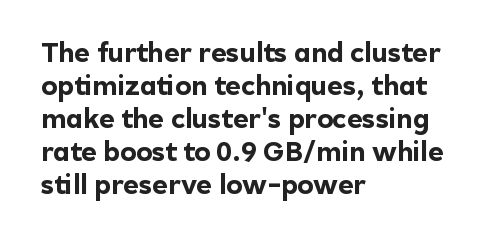
{"italic": "no", "bold": "yes", "underline": "no", "align": "left", "line_spacing_ratio": 1.22, "letter_spacing": "normal", "letter_spacing_em": 0.0, "glyph_px": 27}
